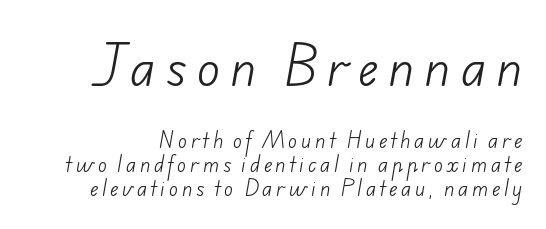
This rendering widens character spacing well past its baseline value. The typeface chosen for these lines omits serifs. Weight class: somewhere from thin through regular. Nobody drew a line under any word here. The earlier block is typeset at a bigger size than the later block. The passage shown stacks its lines at a standard gap.
